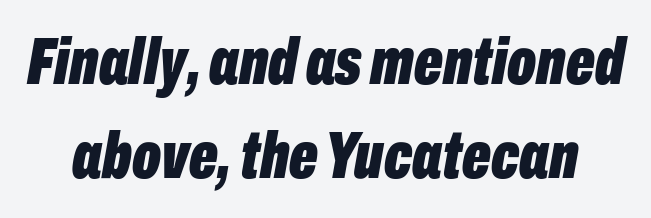
Q: Is the text bold? A: Yes.
Q: Is the text italic (slanted)? A: Yes, it leans right by about 10 degrees.
Q: Is the text underlined? A: No.
Q: Is the spacing between letters normal or unusually wide? A: Normal.
Q: Is the spacing between lines tight, normal or loose? A: Normal.
Q: Width (condensed, normal, or wide)? A: Condensed.
Q: Stroke contrast? A: Low.
Q: x-height? A: Medium.
Q: Monospaced? A: No.
